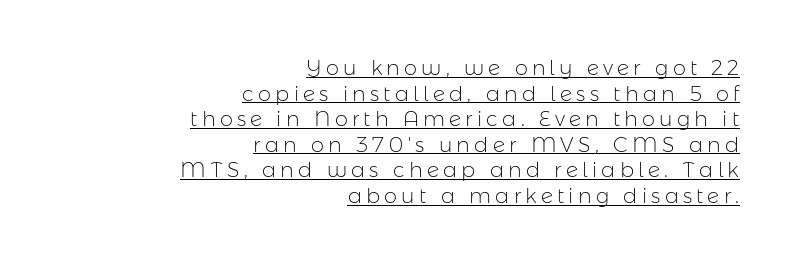
{"italic": "no", "bold": "no", "underline": "yes", "align": "right", "line_spacing_ratio": 1.22, "letter_spacing": "wide", "letter_spacing_em": 0.2, "glyph_px": 21}
